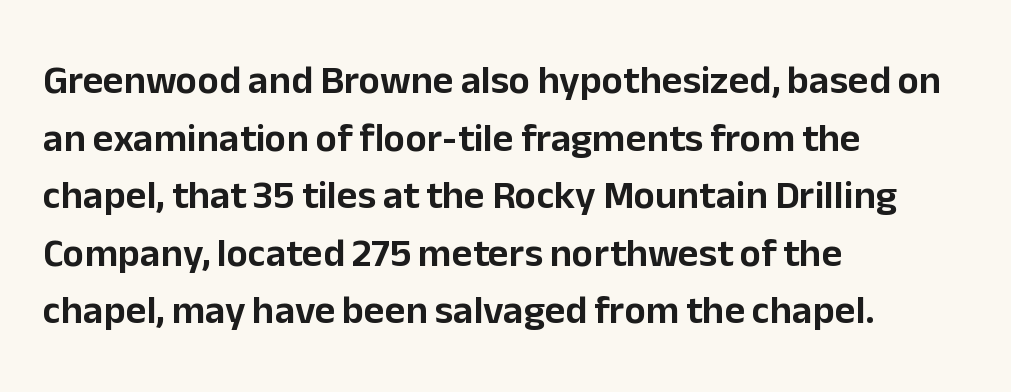
Q: Is the text italic (slanted)? A: No, it is upright.
Q: Is the typeface a serif or a sans-serif typeface? A: Sans-serif.
Q: Is the text underlined? A: No.
Q: How is the paragraph aligned? A: Left-aligned.
Q: Is the spacing between letters normal or unusually wide? A: Normal.
Q: Is the spacing between lines tight, normal or loose? A: Normal.
Q: Width (condensed, normal, or wide)? A: Normal.
Q: Stroke contrast? A: Low.
Q: x-height? A: Medium.
Q: Monospaced? A: No.
